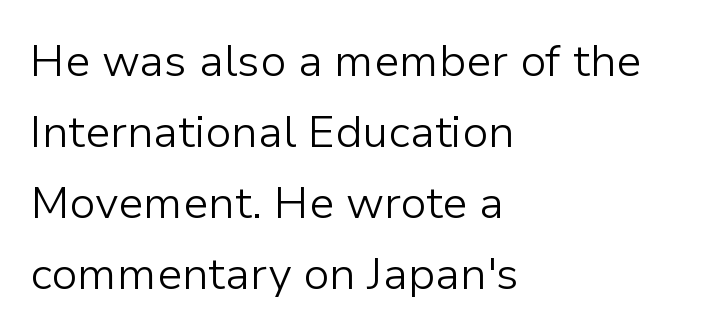
The image shows 45 px light sans-serif type, upright; set left-aligned, normal line spacing (1.58x), normal letter spacing, not underlined; low stroke contrast and a medium x-height.
